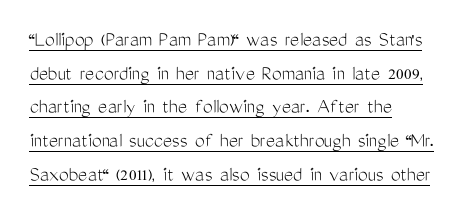
Counters stay open thanks to moderate or lighter strokes. Compared with typical body copy, the letter spacing here is the same. Summary of vertical rhythm: regular, with standard interline spacing. The rendering uses the underline text-decoration. These lines were composed using upright roman letters.
